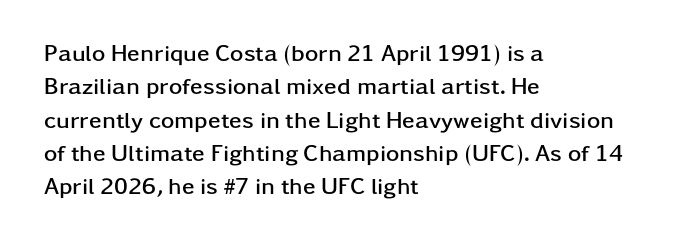
{"italic": "no", "bold": "yes", "underline": "no", "align": "left", "line_spacing": "normal", "line_spacing_ratio": 1.45, "letter_spacing": "normal", "letter_spacing_em": 0.0, "glyph_px": 23}
